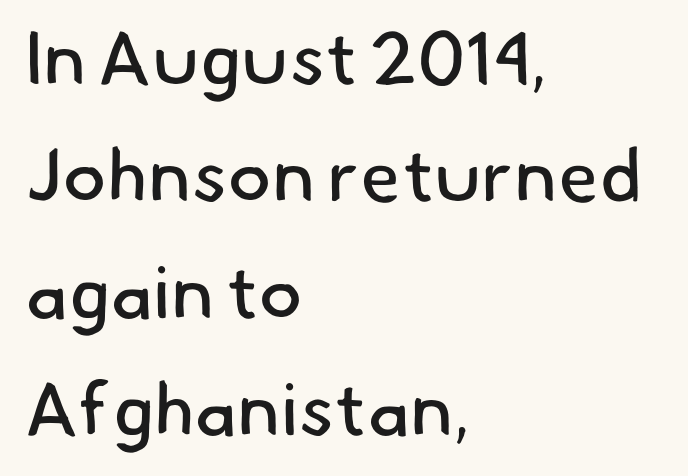
{"serif": "no", "bold": "no", "weight": "regular", "width": "normal", "stroke_contrast": "low", "x_height": "small", "monospaced": "no", "underline": "no", "align": "left", "line_spacing": "normal", "line_spacing_ratio": 1.58, "letter_spacing": "normal", "letter_spacing_em": 0.0, "glyph_px": 74}
